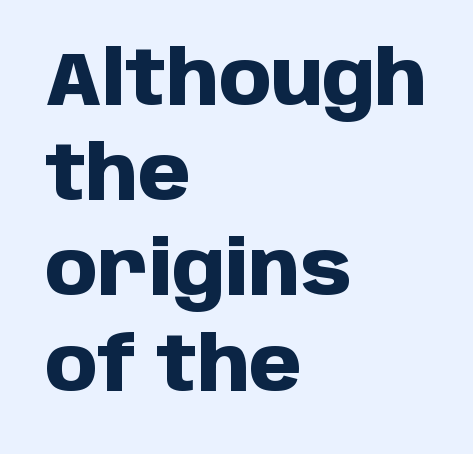
Q: Is the text bold? A: Yes.
Q: Is the text italic (slanted)? A: No, it is upright.
Q: Is the typeface a serif or a sans-serif typeface? A: Sans-serif.
Q: Is the text underlined? A: No.
Q: How is the paragraph aligned? A: Left-aligned.
Q: Is the spacing between letters normal or unusually wide? A: Normal.
Q: Is the spacing between lines tight, normal or loose? A: Normal.
Q: Width (condensed, normal, or wide)? A: Normal.
Q: Stroke contrast? A: Low.
Q: x-height? A: Large.
Q: Monospaced? A: No.
